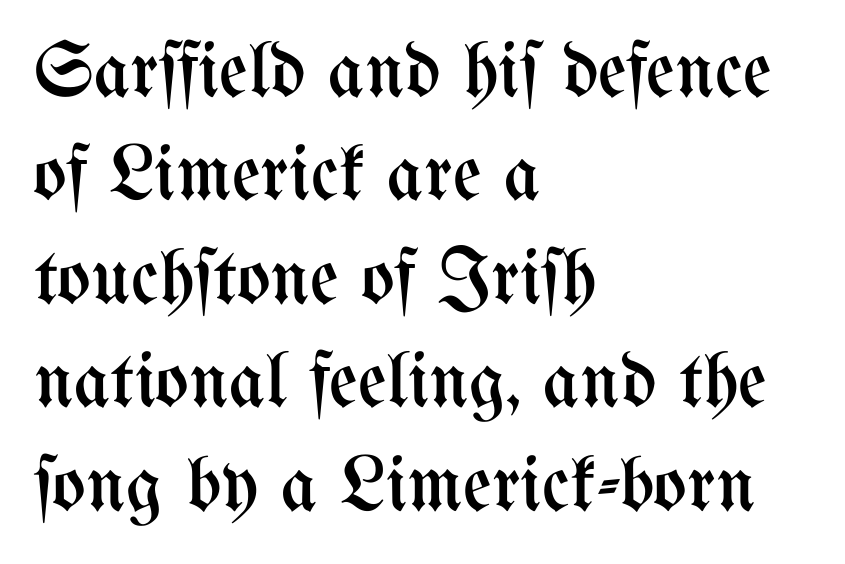
Underline: absent. Short note: letters normally spaced. Vertically, the passage feels balanced, rows spaced as you'd expect. Quick note: not italic, upright. The rendering anchors every line to the left-hand side.
